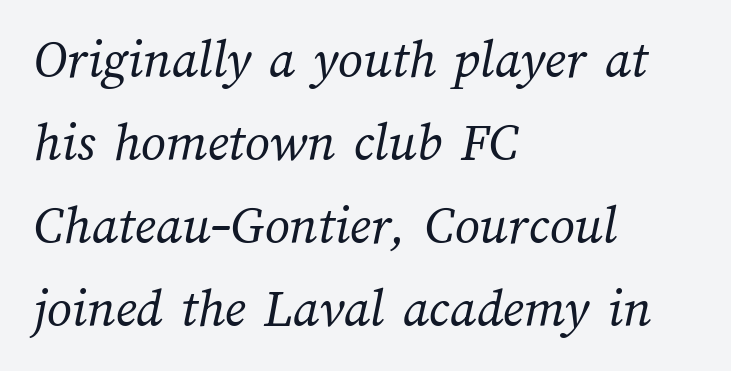
Q: Is the text bold? A: No.
Q: Is the text underlined? A: No.
Q: How is the paragraph aligned? A: Left-aligned.
Q: Is the spacing between letters normal or unusually wide? A: Normal.
Q: Is the spacing between lines tight, normal or loose? A: Normal.
Q: Width (condensed, normal, or wide)? A: Normal.
Q: Stroke contrast? A: Medium.
Q: x-height? A: Medium.
Q: Monospaced? A: No.
